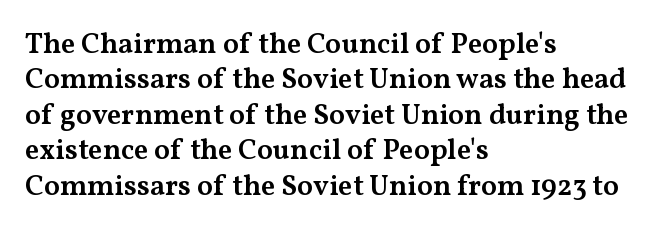
The image shows 29 px semibold, wide serif type, upright; set left-aligned, line spacing 1.22x, normal letter spacing, not underlined; medium stroke contrast and a medium x-height.
